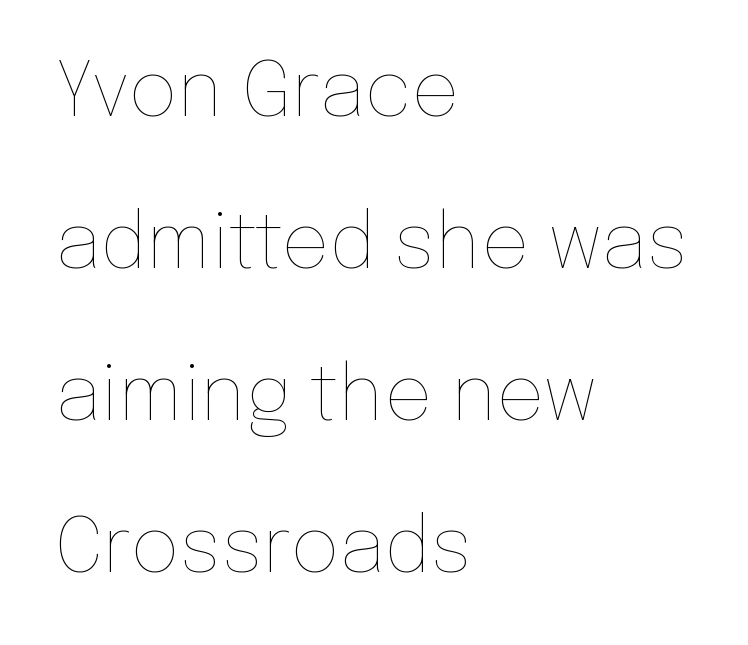
Baseline-to-baseline distance is far greater than the letter height. Nobody drew a line under any word here. One-word summary of the alignment: left. The face looks like a standard text weight, possibly lighter. Tall strokes in this sample are plumb rather than angled. The passage shown is typed in a proportional face where columns would drift.
